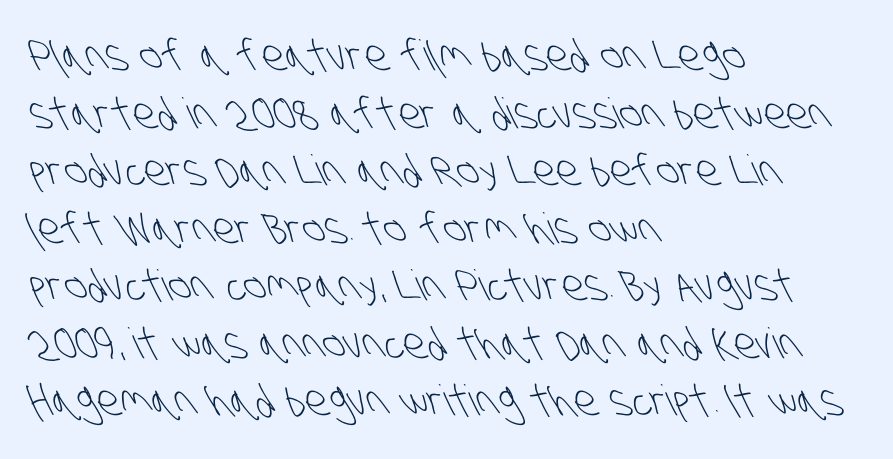
The image shows 42 px light, condensed sans-serif type; set left-aligned, normal line spacing (1.37x), normal letter spacing, not underlined; low stroke contrast and a large x-height.
